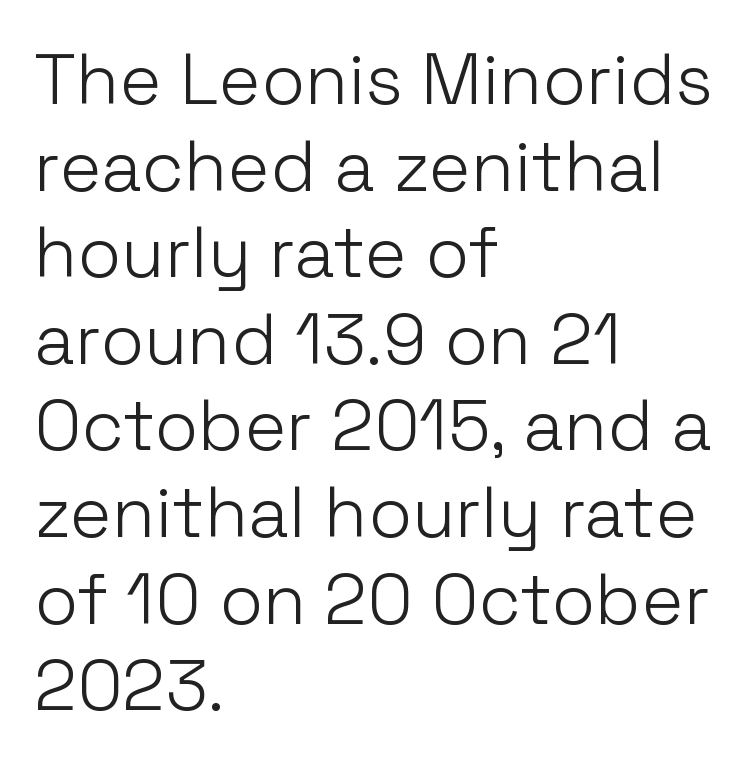
Note: no serifs on the glyphs. Does the copy run flush right? No — it runs flush left. Varying glyph widths throughout — classic text-font behaviour. Beneath every word, the page is bare. No chunkiness to these letters — they're not bold.
